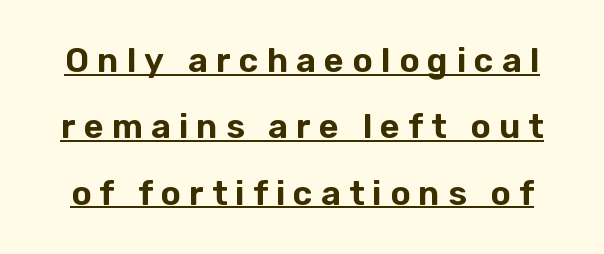
{"serif": "no", "italic": "no", "width": "normal", "stroke_contrast": "low", "x_height": "medium", "monospaced": "no", "underline": "yes", "line_spacing": "loose", "line_spacing_ratio": 1.95, "letter_spacing": "wide", "letter_spacing_em": 0.24, "glyph_px": 34}
